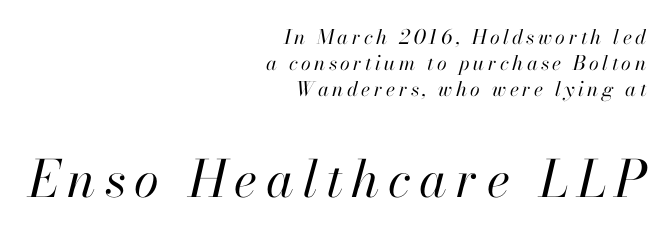
Q: Is the text bold? A: No.
Q: Is the text italic (slanted)? A: Yes, it leans right by about 13 degrees.
Q: Is the text underlined? A: No.
Q: How is the paragraph aligned? A: Right-aligned.
Q: Is the spacing between lines tight, normal or loose? A: Normal.
Q: Which block of text is set in a larger size, the first (top) or the second (bottom)? A: The second (bottom) one.
Q: Width (condensed, normal, or wide)? A: Normal.
Q: Stroke contrast? A: High.
Q: x-height? A: Small.
Q: Monospaced? A: No.
